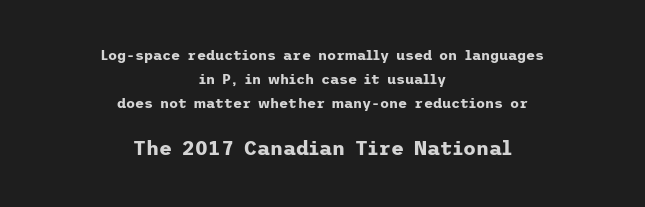
Anything drawn beneath the words? Only blank space. This is roman type, the default non-slanted kind. The horizontal fit of the characters is conventional and even. The passage is arranged like a title page — every line centered.
